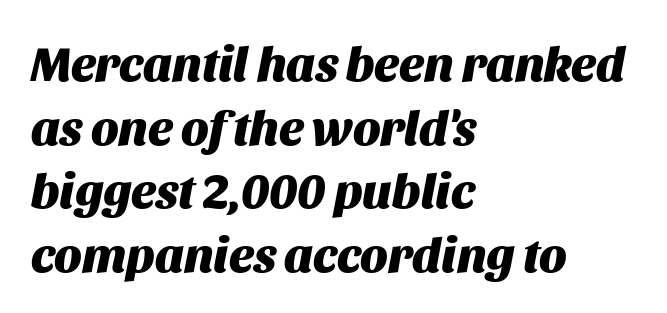
The font's italic variant was chosen for this text. Does extra space separate the letters? No, they use regular spacing. Is the type bold? Yes — the strokes are clearly thick and heavy. Horizontally, the lines are justified to the leading edge only. The passage shown stacks its lines at a standard gap. Unmarked baselines from the first word to the last.
